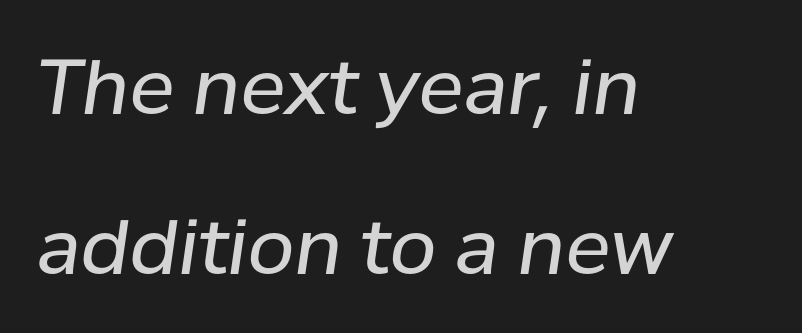
The image shows 76 px regular-weight type, italic (leaning right); set left-aligned, loose line spacing (2.1x), normal letter spacing, not underlined; low stroke contrast and a medium x-height.
